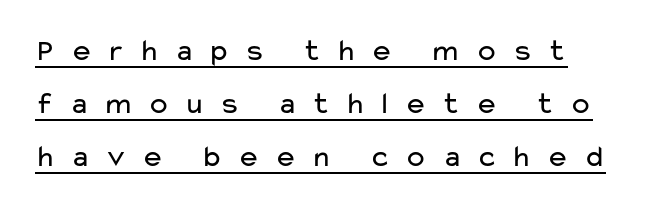
Q: Is the text bold? A: No.
Q: Is the text italic (slanted)? A: No, it is upright.
Q: Is the typeface a serif or a sans-serif typeface? A: Sans-serif.
Q: Is the text underlined? A: Yes.
Q: Is the spacing between letters normal or unusually wide? A: Unusually wide.
Q: Width (condensed, normal, or wide)? A: Wide.
Q: Stroke contrast? A: Low.
Q: x-height? A: Medium.
Q: Monospaced? A: No.
